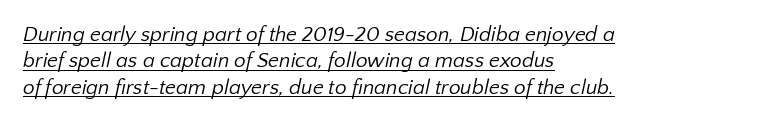
Q: Is the text bold? A: No.
Q: Is the text underlined? A: Yes.
Q: How is the paragraph aligned? A: Left-aligned.
Q: Is the spacing between letters normal or unusually wide? A: Normal.
Q: Is the spacing between lines tight, normal or loose? A: Normal.
